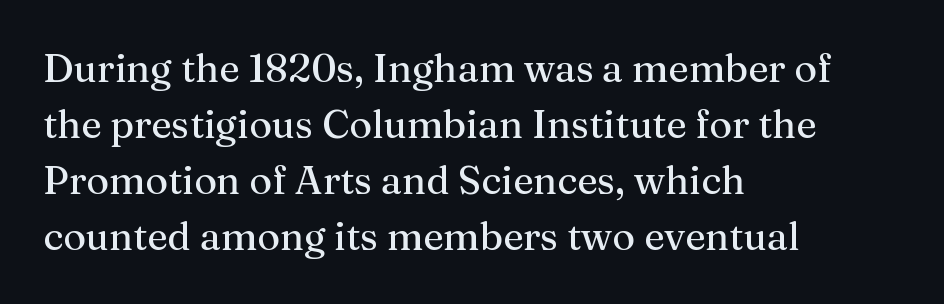
{"serif": "yes", "italic": "no", "width": "normal", "stroke_contrast": "medium", "x_height": "medium", "monospaced": "no", "underline": "no", "align": "left", "line_spacing": "normal", "line_spacing_ratio": 1.44, "letter_spacing": "normal", "letter_spacing_em": 0.0, "glyph_px": 39}
